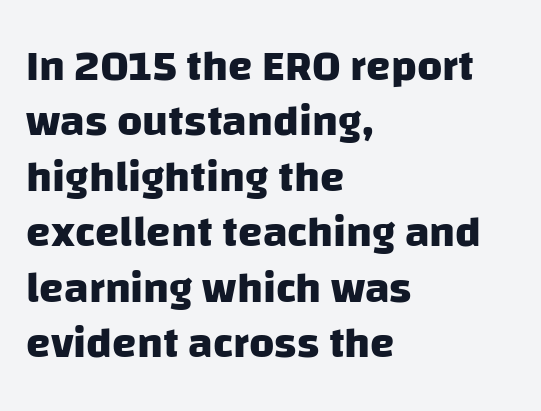
The image shows 44 px heavy sans-serif type; set left-aligned, normal line spacing (1.26x), normal letter spacing, not underlined; low stroke contrast and a large x-height.
